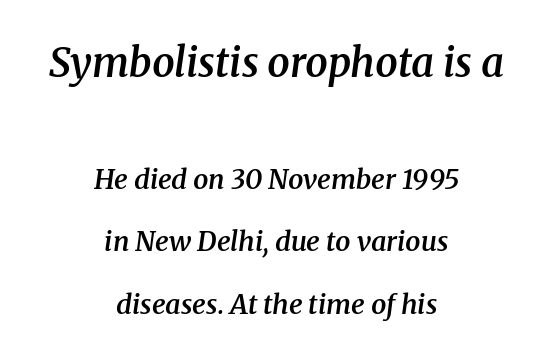
{"serif": "yes", "italic": "yes", "lean": "right", "slant_degrees": 8, "bold": "semi", "weight": "semibold", "width": "normal", "stroke_contrast": "medium", "x_height": "medium", "monospaced": "no", "underline": "no", "align": "center", "line_spacing": "loose", "line_spacing_ratio": 2.32, "letter_spacing": "normal", "letter_spacing_em": 0.0, "larger_block": "first", "size_ratio": 1.48, "glyph_px": 40}
